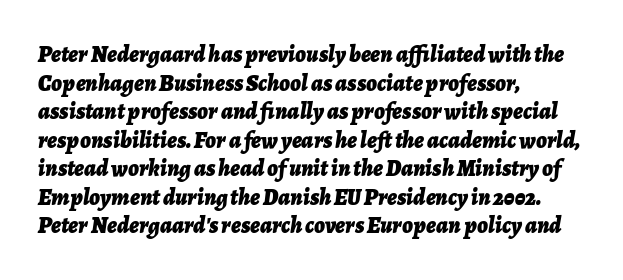
A classic flush-left, rag-right setting is used for this passage. What weight is shown? A full bold with thick strokes. The passage shown leans; its letterforms are oblique. The rendering keeps characters at their native spacing. Honestly, there is no underline to notice here at all.
